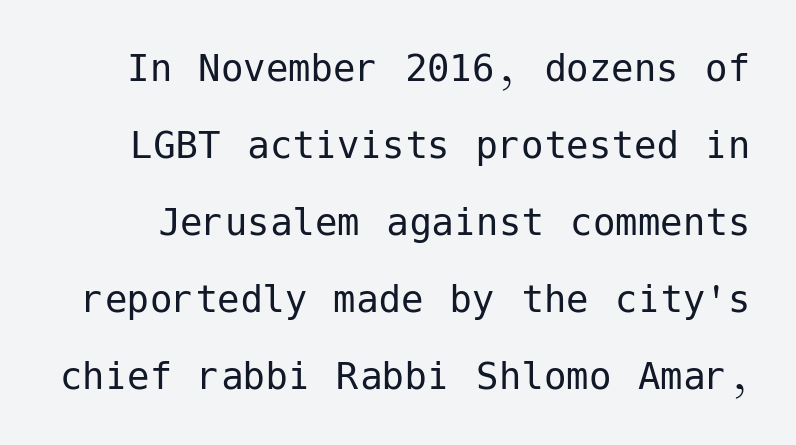
Q: Is the text bold? A: No.
Q: Is the text italic (slanted)? A: No, it is upright.
Q: Is the typeface a serif or a sans-serif typeface? A: Sans-serif.
Q: Is the text underlined? A: No.
Q: Is the spacing between letters normal or unusually wide? A: Normal.
Q: Width (condensed, normal, or wide)? A: Normal.
Q: Stroke contrast? A: Low.
Q: x-height? A: Medium.
